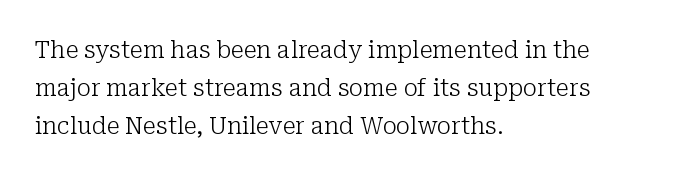
Caption: standard tracking, unaltered. How would I describe the line gaps? Plain and ordinary. Notice how the stems are strictly vertical — no italics here. The typeface has the unassuming heft of standard copy or less. The lines are quadded left.
